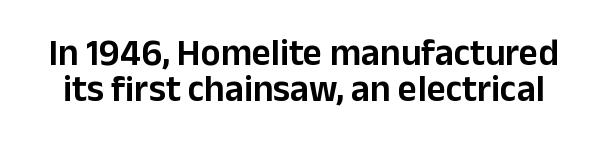
{"serif": "no", "italic": "no", "width": "normal", "stroke_contrast": "low", "x_height": "medium", "monospaced": "no", "underline": "no", "line_spacing": "tight", "line_spacing_ratio": 0.97, "letter_spacing": "normal", "letter_spacing_em": 0.0, "glyph_px": 37}
